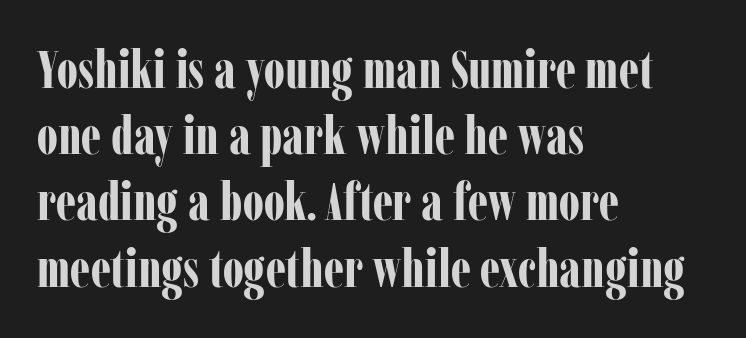
The image shows 53 px bold, condensed serif type, upright; set left-aligned, normal line spacing (1.25x), normal letter spacing, not underlined; low stroke contrast and a medium x-height.
